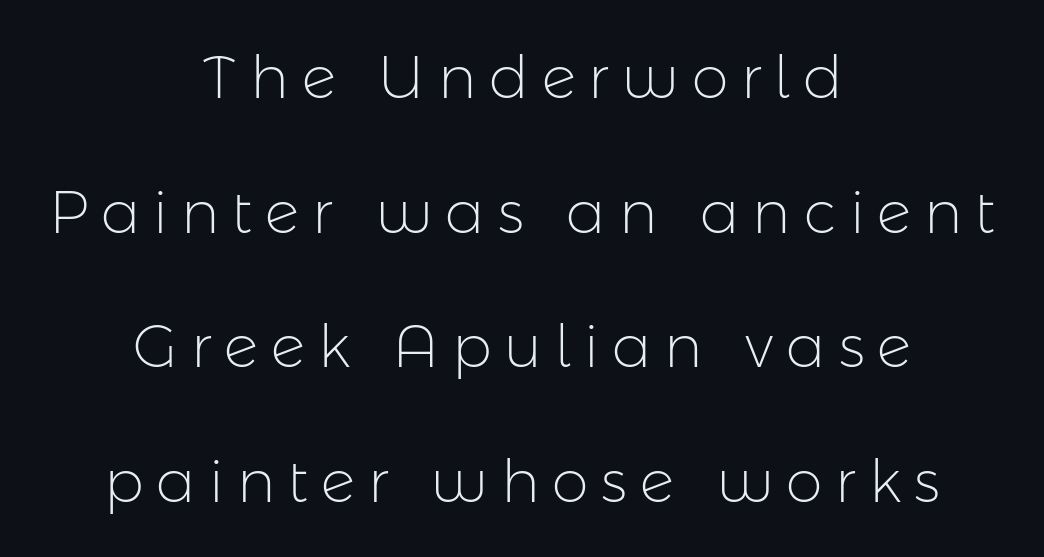
Q: Is the text bold? A: No.
Q: Is the text italic (slanted)? A: No, it is upright.
Q: Is the typeface a serif or a sans-serif typeface? A: Sans-serif.
Q: Is the text underlined? A: No.
Q: How is the paragraph aligned? A: Centered.
Q: Is the spacing between letters normal or unusually wide? A: Unusually wide.
Q: Is the spacing between lines tight, normal or loose? A: Loose.
Q: Width (condensed, normal, or wide)? A: Normal.
Q: Stroke contrast? A: Low.
Q: x-height? A: Medium.
Q: Monospaced? A: No.
